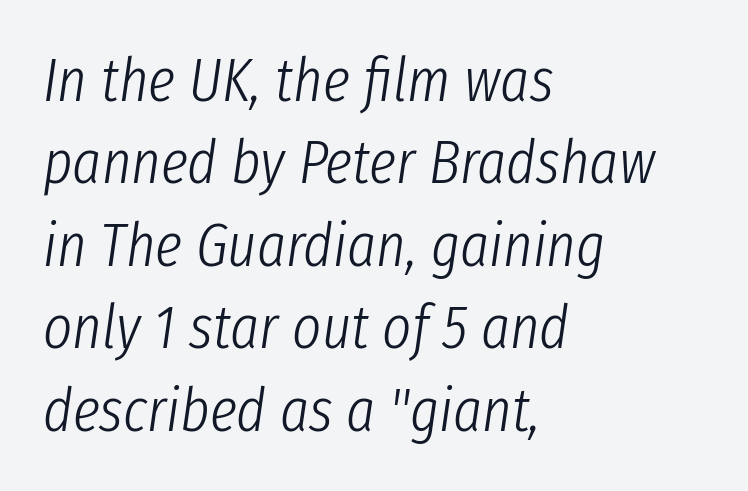
Q: Is the text bold? A: No.
Q: Is the text italic (slanted)? A: Yes, it leans right by about 8 degrees.
Q: Is the text underlined? A: No.
Q: How is the paragraph aligned? A: Left-aligned.
Q: Is the spacing between letters normal or unusually wide? A: Normal.
Q: Is the spacing between lines tight, normal or loose? A: Normal.
Q: Width (condensed, normal, or wide)? A: Condensed.
Q: Stroke contrast? A: Low.
Q: x-height? A: Medium.
Q: Monospaced? A: No.
